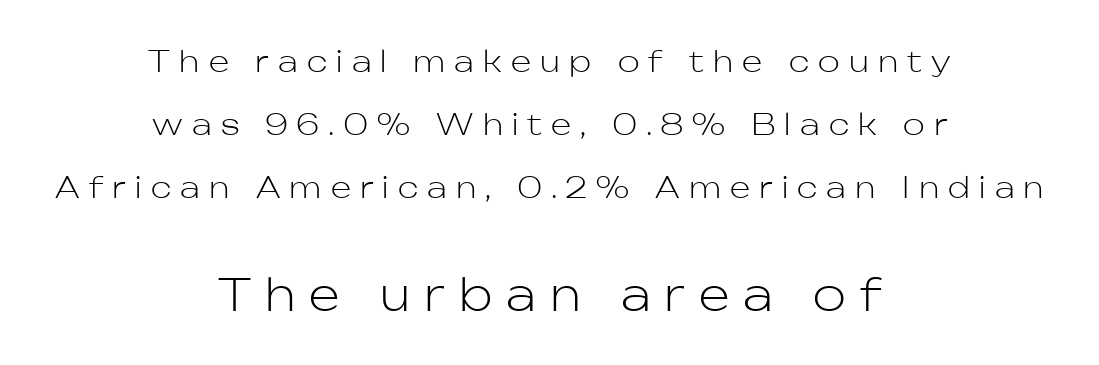
Q: Is the text bold? A: No.
Q: Is the text italic (slanted)? A: No, it is upright.
Q: Is the typeface a serif or a sans-serif typeface? A: Sans-serif.
Q: Is the text underlined? A: No.
Q: How is the paragraph aligned? A: Centered.
Q: Is the spacing between letters normal or unusually wide? A: Unusually wide.
Q: Is the spacing between lines tight, normal or loose? A: Loose.
Q: Which block of text is set in a larger size, the first (top) or the second (bottom)? A: The second (bottom) one.
Q: Width (condensed, normal, or wide)? A: Normal.
Q: Stroke contrast? A: Low.
Q: x-height? A: Medium.
Q: Monospaced? A: No.
